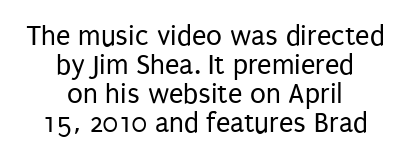
The font sits on the lighter half of the weight spectrum, regular included. The line texture is even and compact thanks to regular tracking. Note the varied advance widths — an 'i' is clearly narrower than an 'm'. Does the copy run flush right? No — it is centered line by line. Lines of text with bare space underneath. The rendering shows plain stroke endings on the letterforms — a sans-serif design.
